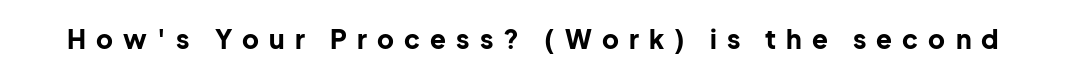
Characters remain perfectly vertical along every line. Type without underlining. The tracking jumps out immediately: characters are airy and widely separated. Emphasis by weight is at full strength: bold.
